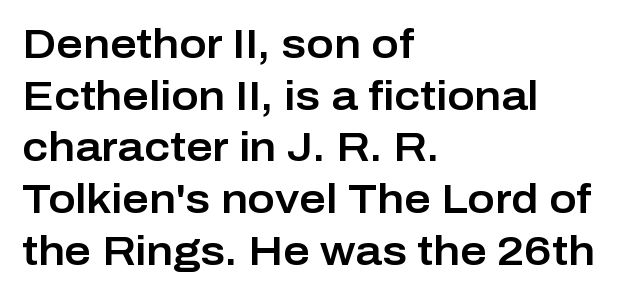
Is the letter spacing exaggerated? No — it looks like the ordinary default. The baseline area is clear. Every character sits straight up, as roman type does. Teacher's note: observe the even left margin — that is flush-left alignment. Spacing verdict: proportional, widths tailored to each character.
